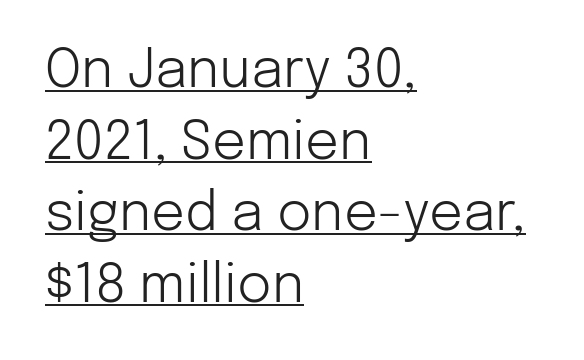
Q: Is the text bold? A: No.
Q: Is the text italic (slanted)? A: No, it is upright.
Q: Is the typeface a serif or a sans-serif typeface? A: Sans-serif.
Q: Is the text underlined? A: Yes.
Q: How is the paragraph aligned? A: Left-aligned.
Q: Is the spacing between letters normal or unusually wide? A: Normal.
Q: Is the spacing between lines tight, normal or loose? A: Normal.
Q: Width (condensed, normal, or wide)? A: Normal.
Q: Stroke contrast? A: Low.
Q: x-height? A: Medium.
Q: Monospaced? A: No.
